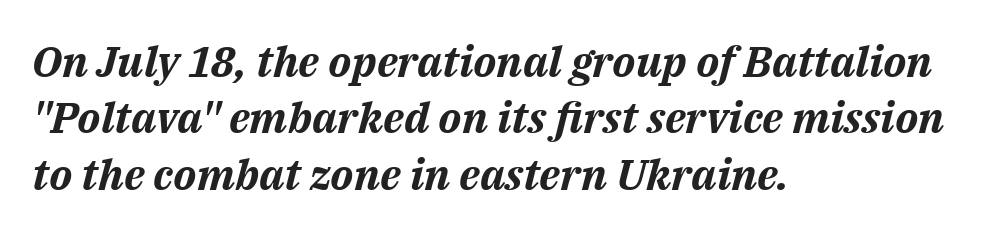
{"italic": "yes", "lean": "right", "slant_degrees": 14, "bold": "yes", "weight": "bold", "width": "normal", "stroke_contrast": "medium", "x_height": "medium", "monospaced": "no", "underline": "no", "align": "left", "line_spacing": "normal", "line_spacing_ratio": 1.31, "letter_spacing": "normal", "letter_spacing_em": 0.0, "glyph_px": 43}
